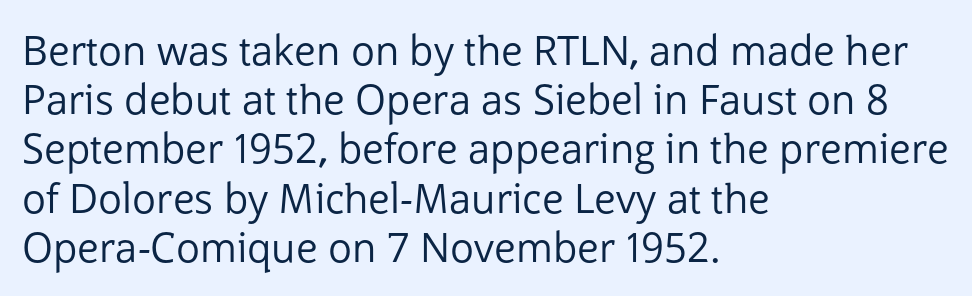
The image shows 40 px regular-weight sans-serif type, upright; set left-aligned, line spacing 1.23x, normal letter spacing, not underlined; low stroke contrast and a medium x-height.
